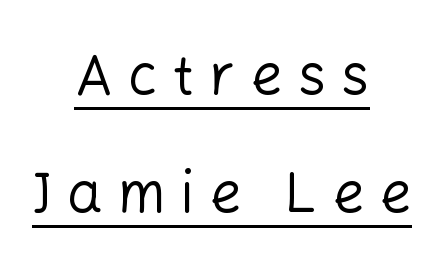
Q: Is the text bold? A: No.
Q: Is the text italic (slanted)? A: No, it is upright.
Q: Is the typeface a serif or a sans-serif typeface? A: Sans-serif.
Q: Is the text underlined? A: Yes.
Q: How is the paragraph aligned? A: Centered.
Q: Is the spacing between letters normal or unusually wide? A: Unusually wide.
Q: Is the spacing between lines tight, normal or loose? A: Loose.
Q: Width (condensed, normal, or wide)? A: Normal.
Q: Stroke contrast? A: Low.
Q: x-height? A: Medium.
Q: Monospaced? A: No.
